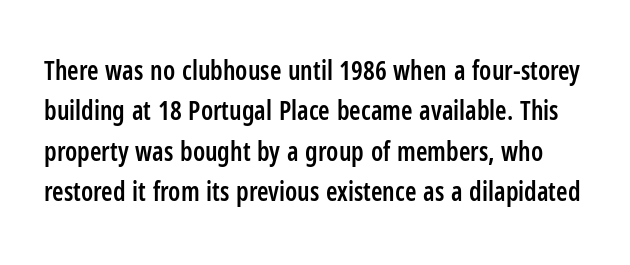
The image shows 26 px text type, upright; set normal line spacing (1.55x), normal letter spacing, not underlined.
